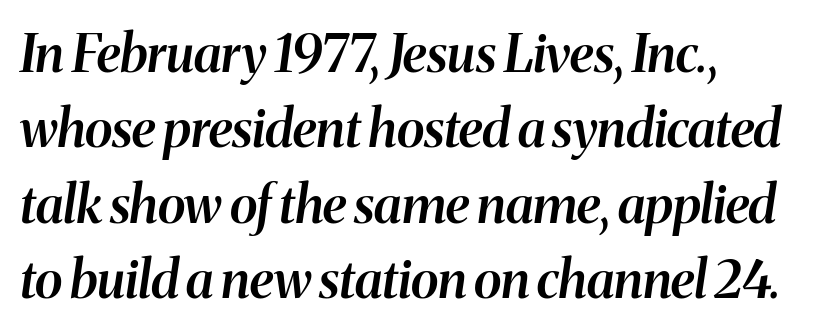
{"italic": "yes", "lean": "right", "slant_degrees": 8, "bold": "semi", "weight": "semibold", "width": "normal", "stroke_contrast": "medium", "x_height": "medium", "monospaced": "no", "underline": "no", "line_spacing": "normal", "line_spacing_ratio": 1.45, "letter_spacing": "normal", "letter_spacing_em": 0.0, "glyph_px": 52}
